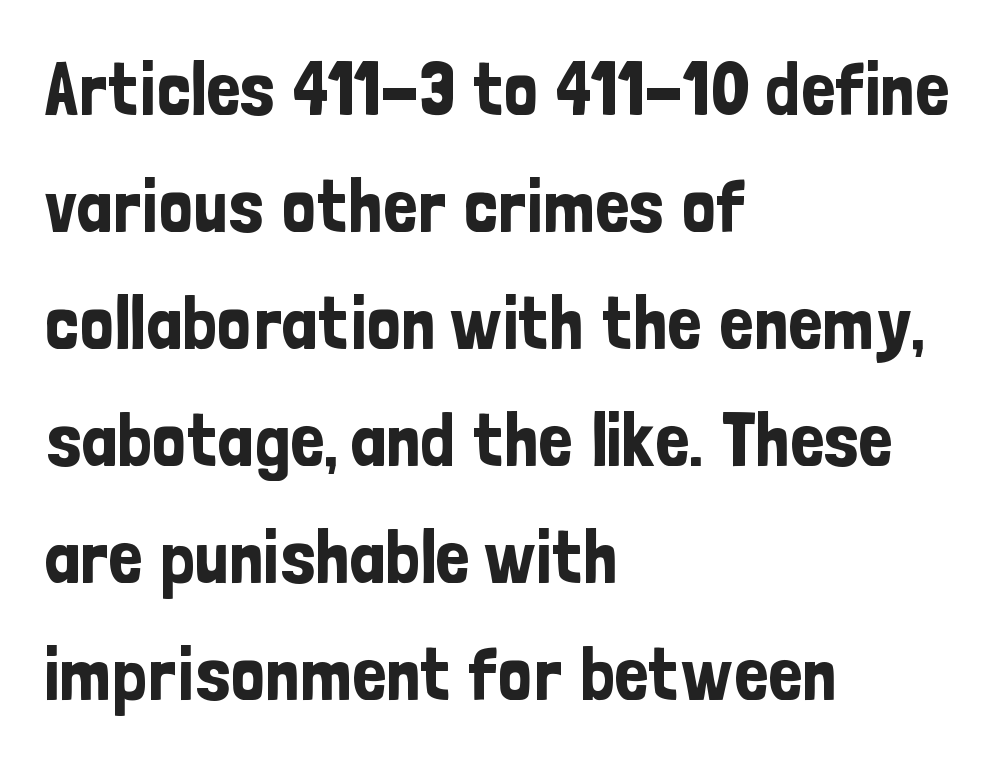
Q: Is the text italic (slanted)? A: No, it is upright.
Q: Is the typeface a serif or a sans-serif typeface? A: Sans-serif.
Q: Is the text underlined? A: No.
Q: How is the paragraph aligned? A: Left-aligned.
Q: Is the spacing between letters normal or unusually wide? A: Normal.
Q: Is the spacing between lines tight, normal or loose? A: Normal.
Q: Width (condensed, normal, or wide)? A: Condensed.
Q: Stroke contrast? A: Low.
Q: x-height? A: Medium.
Q: Monospaced? A: No.
